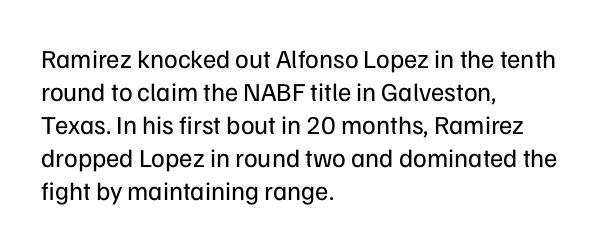
The image shows 26 px text type, upright; set left-aligned, normal line spacing (1.27x), normal letter spacing, not underlined.
